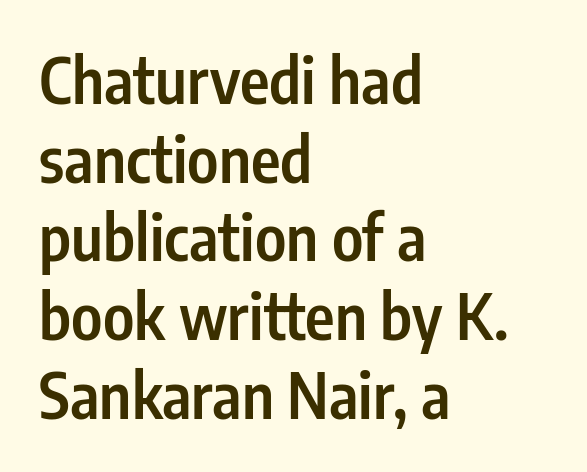
{"serif": "no", "italic": "no", "bold": "semi", "weight": "semibold", "width": "condensed", "stroke_contrast": "low", "x_height": "medium", "monospaced": "no", "underline": "no", "align": "left", "line_spacing": "normal", "line_spacing_ratio": 1.25, "letter_spacing": "normal", "letter_spacing_em": 0.0, "glyph_px": 63}
